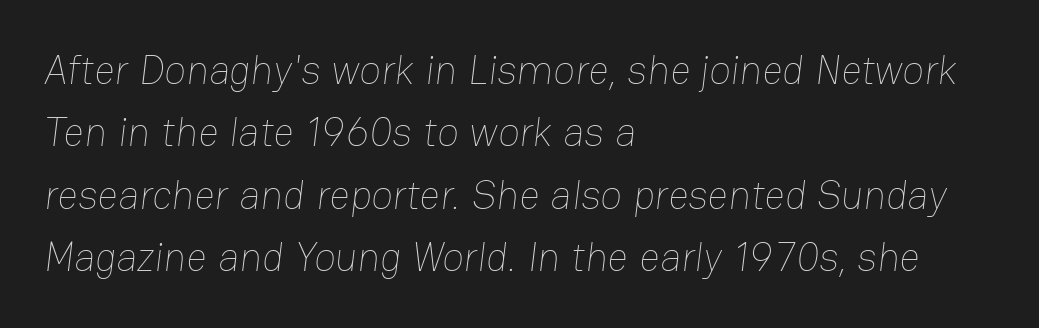
Q: Is the text bold? A: No.
Q: Is the text underlined? A: No.
Q: How is the paragraph aligned? A: Left-aligned.
Q: Is the spacing between letters normal or unusually wide? A: Normal.
Q: Is the spacing between lines tight, normal or loose? A: Normal.
Q: Width (condensed, normal, or wide)? A: Normal.
Q: Stroke contrast? A: Low.
Q: x-height? A: Medium.
Q: Monospaced? A: No.
